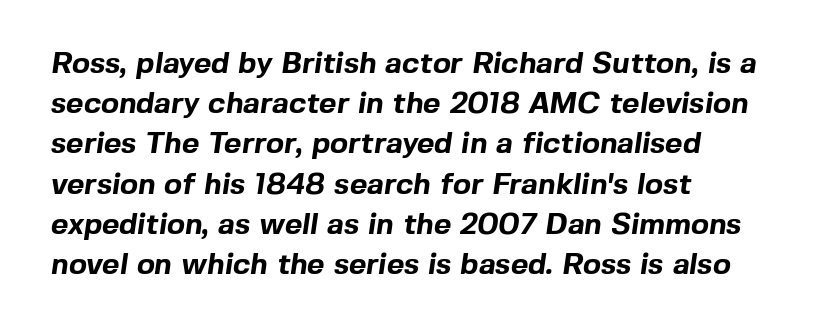
The typesetter chose a ragged-right arrangement here. Just letters on the line, the space beneath them empty. The rendering uses natural spacing where letterforms have individual widths. Is there much room between lines? A standard amount, neither cramped nor airy.
